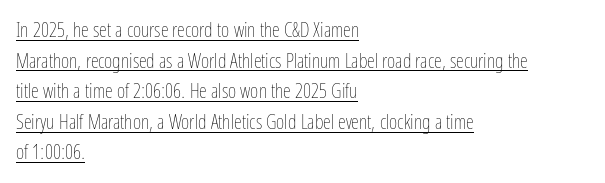
The designer left line spacing at the default. No italicization has been applied; the sample stays upright. Compared with typical body copy, the letter spacing here is the same. Vertical stems look standard width or narrower in stroke.
